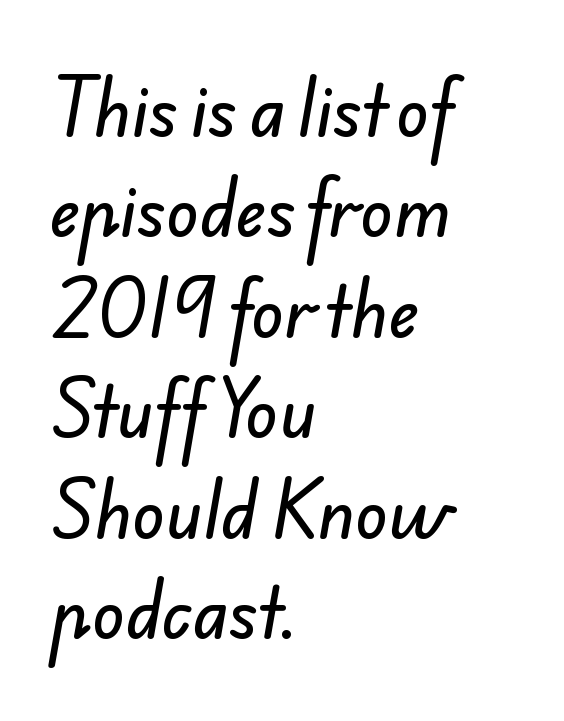
Q: Is the typeface a serif or a sans-serif typeface? A: Sans-serif.
Q: Is the text underlined? A: No.
Q: How is the paragraph aligned? A: Left-aligned.
Q: Is the spacing between letters normal or unusually wide? A: Normal.
Q: Is the spacing between lines tight, normal or loose? A: Normal.
Q: Width (condensed, normal, or wide)? A: Normal.
Q: Stroke contrast? A: Low.
Q: x-height? A: Small.
Q: Monospaced? A: No.
